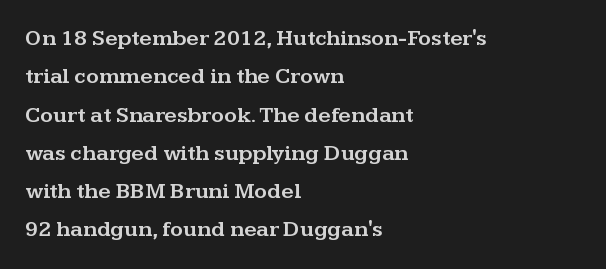
Q: Is the text italic (slanted)? A: No, it is upright.
Q: Is the text underlined? A: No.
Q: How is the paragraph aligned? A: Left-aligned.
Q: Is the spacing between letters normal or unusually wide? A: Normal.
